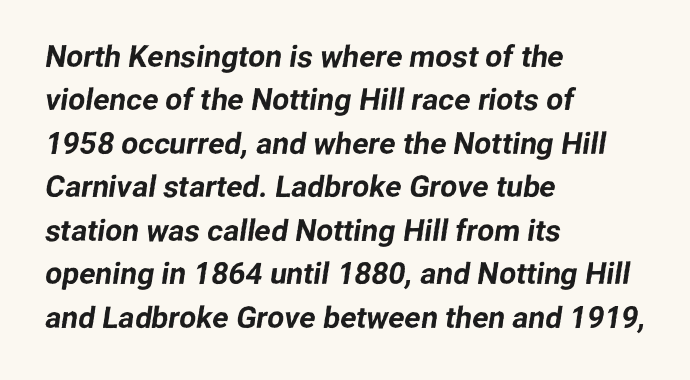
The image shows 30 px sans-serif type; set left-aligned, normal line spacing (1.45x), normal letter spacing, not underlined; low stroke contrast and a medium x-height.
